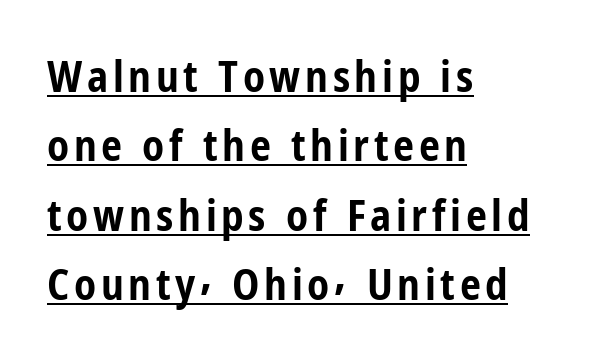
The image shows 42 px bold, condensed sans-serif type, upright; set left-aligned, normal line spacing (1.65x), underlined; low stroke contrast and a medium x-height.
